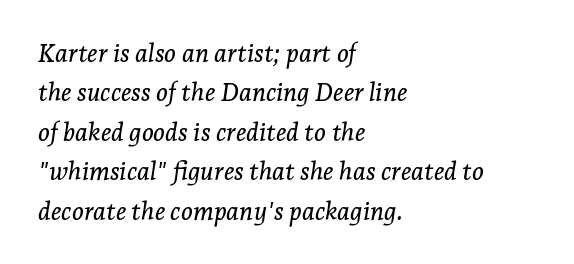
{"italic": "yes", "lean": "right", "slant_degrees": 7, "underline": "no", "align": "left", "line_spacing": "normal", "line_spacing_ratio": 1.58, "letter_spacing": "normal", "letter_spacing_em": 0.0, "glyph_px": 25}
